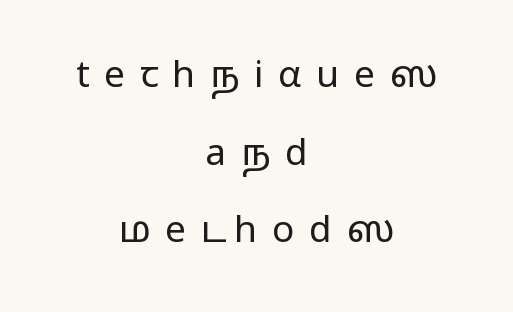
Q: Is the text italic (slanted)? A: No, it is upright.
Q: Is the typeface a serif or a sans-serif typeface? A: Sans-serif.
Q: Is the text underlined? A: No.
Q: How is the paragraph aligned? A: Centered.
Q: Is the spacing between letters normal or unusually wide? A: Unusually wide.
Q: Is the spacing between lines tight, normal or loose? A: Loose.
Q: Width (condensed, normal, or wide)? A: Wide.
Q: Stroke contrast? A: Medium.
Q: Monospaced? A: No.
